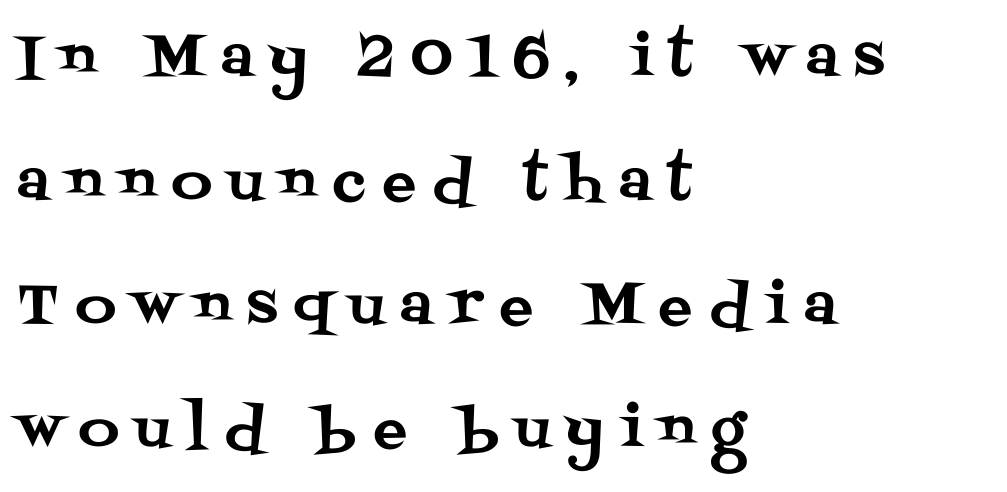
Q: Is the text italic (slanted)? A: No, it is upright.
Q: Is the typeface a serif or a sans-serif typeface? A: Serif.
Q: Is the text underlined? A: No.
Q: How is the paragraph aligned? A: Left-aligned.
Q: Is the spacing between letters normal or unusually wide? A: Unusually wide.
Q: Is the spacing between lines tight, normal or loose? A: Loose.
Q: Width (condensed, normal, or wide)? A: Normal.
Q: Stroke contrast? A: Medium.
Q: x-height? A: Large.
Q: Monospaced? A: No.
